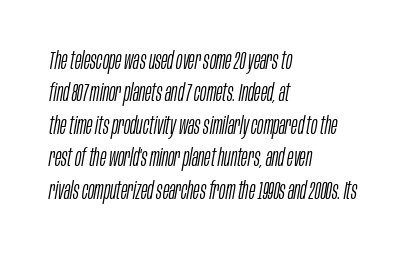
Q: Is the text bold? A: No.
Q: Is the text italic (slanted)? A: Yes, it leans right by about 10 degrees.
Q: Is the text underlined? A: No.
Q: How is the paragraph aligned? A: Left-aligned.
Q: Is the spacing between letters normal or unusually wide? A: Normal.
Q: Is the spacing between lines tight, normal or loose? A: Normal.
